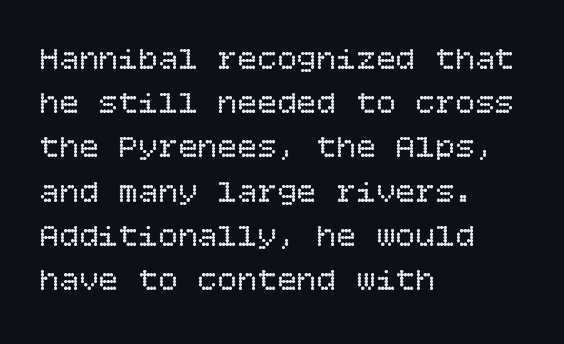
The image shows 33 px regular-weight type, upright; set left-aligned, normal line spacing (1.34x), normal letter spacing, not underlined; low stroke contrast and a large x-height.
